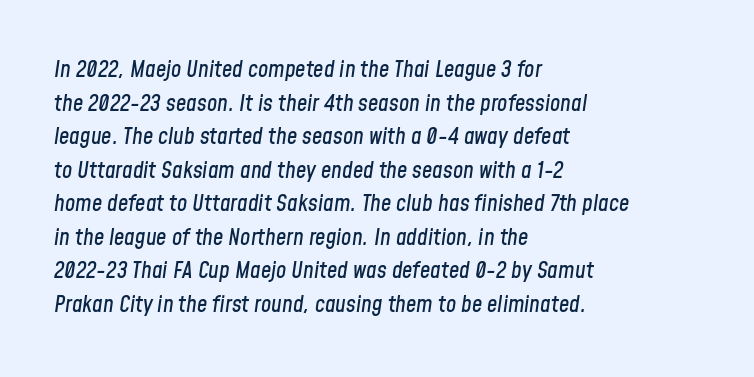
The glyphs are unaccompanied by any horizontal stroke below them. Teacher's note: observe the even left margin — that is flush-left alignment. This sample uses an oblique cut, with every glyph tilted off the vertical. The rendering keeps characters at their native spacing.
